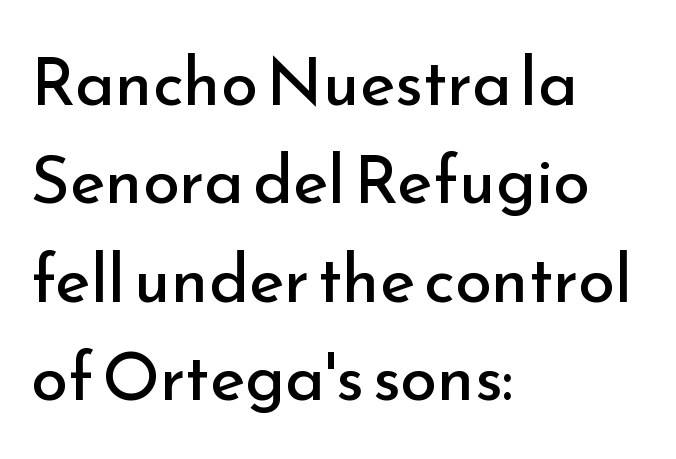
The image shows 67 px regular-weight sans-serif type, upright; set left-aligned, normal line spacing (1.47x), normal letter spacing, not underlined; low stroke contrast and a small x-height.
